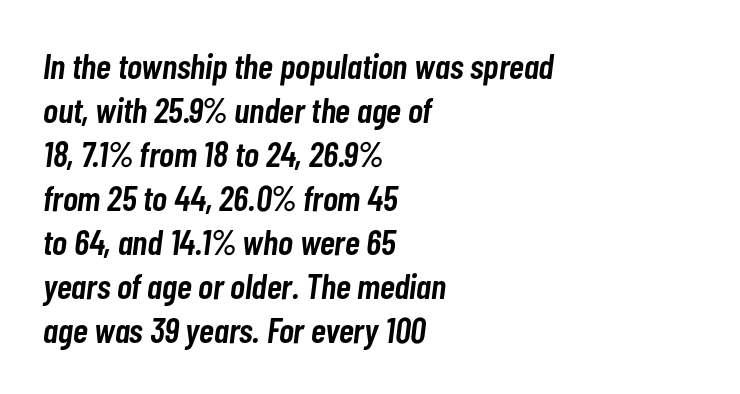
{"italic": "yes", "lean": "right", "slant_degrees": 7, "bold": "semi", "weight": "semibold", "width": "condensed", "stroke_contrast": "low", "x_height": "medium", "monospaced": "no", "underline": "no", "align": "left", "line_spacing_ratio": 1.22, "letter_spacing": "normal", "letter_spacing_em": 0.0, "glyph_px": 36}
